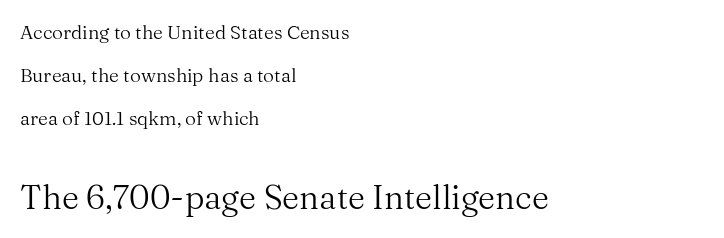
The image shows 33 px regular-weight serif type, upright; set left-aligned, loose line spacing (2.27x), normal letter spacing, not underlined; the second (bottom) block is 1.74x larger; medium stroke contrast and a medium x-height.
